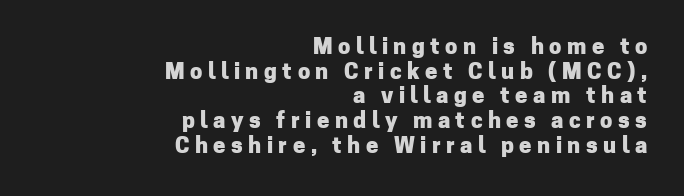
The rag falls on the left side of this text block. Summary of vertical rhythm: compact, with narrow interline spacing. Each row of text sits above clean, open space. The gaps between neighbouring characters are conspicuously large. It's the straight-up-and-down kind of type.
